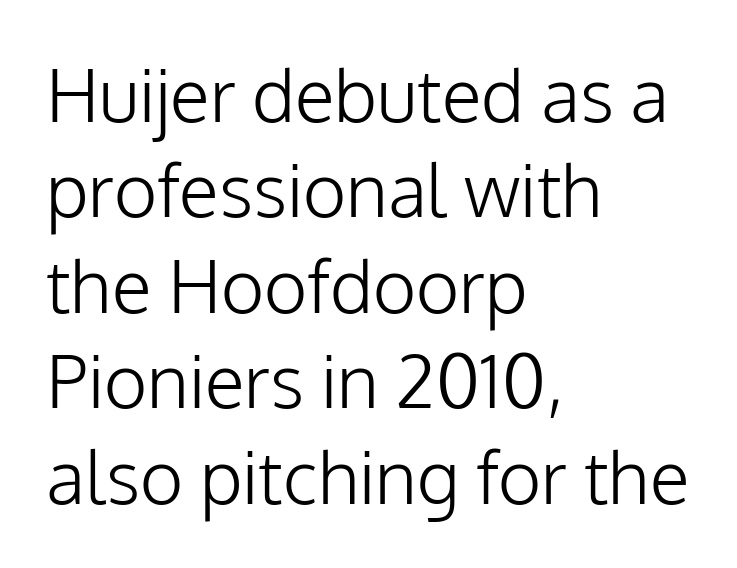
Weight class: somewhere from thin through regular. Quick note: not italic, upright. One glance says typical: line gaps are just what's usual. Tracking here is standard; glyphs follow each other at the usual distance. Letterform terminals end flat and unadorned throughout the passage.
